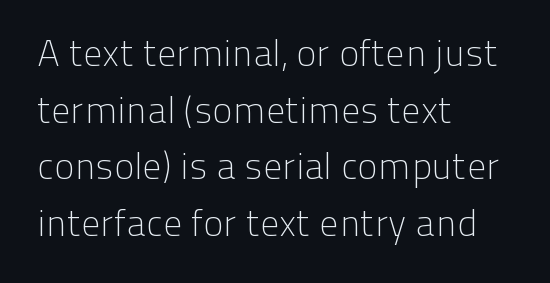
{"serif": "no", "italic": "no", "bold": "no", "weight": "light", "width": "normal", "stroke_contrast": "low", "x_height": "medium", "monospaced": "no", "underline": "no", "align": "left", "line_spacing": "normal", "line_spacing_ratio": 1.49, "letter_spacing": "normal", "letter_spacing_em": 0.0, "glyph_px": 38}
